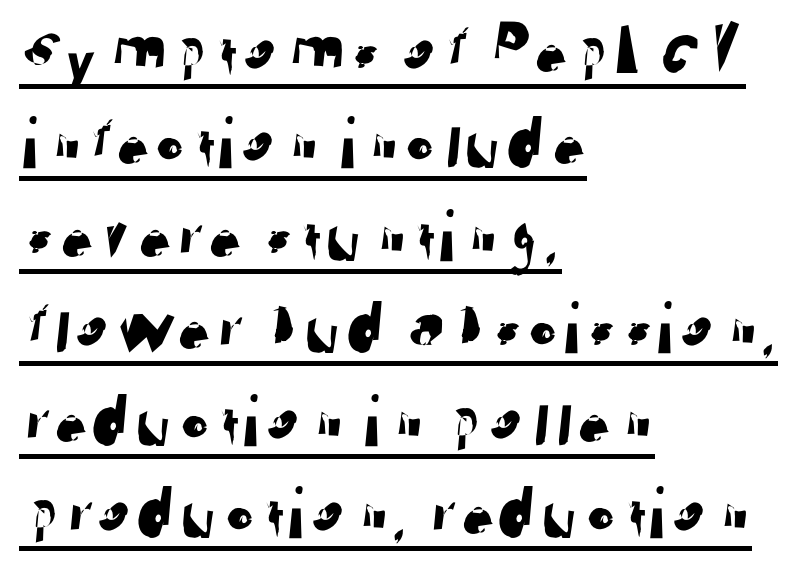
Q: Is the typeface a serif or a sans-serif typeface? A: Sans-serif.
Q: Is the text underlined? A: Yes.
Q: How is the paragraph aligned? A: Left-aligned.
Q: Is the spacing between letters normal or unusually wide? A: Normal.
Q: Is the spacing between lines tight, normal or loose? A: Normal.
Q: Width (condensed, normal, or wide)? A: Normal.
Q: Stroke contrast? A: Low.
Q: x-height? A: Medium.
Q: Monospaced? A: No.
